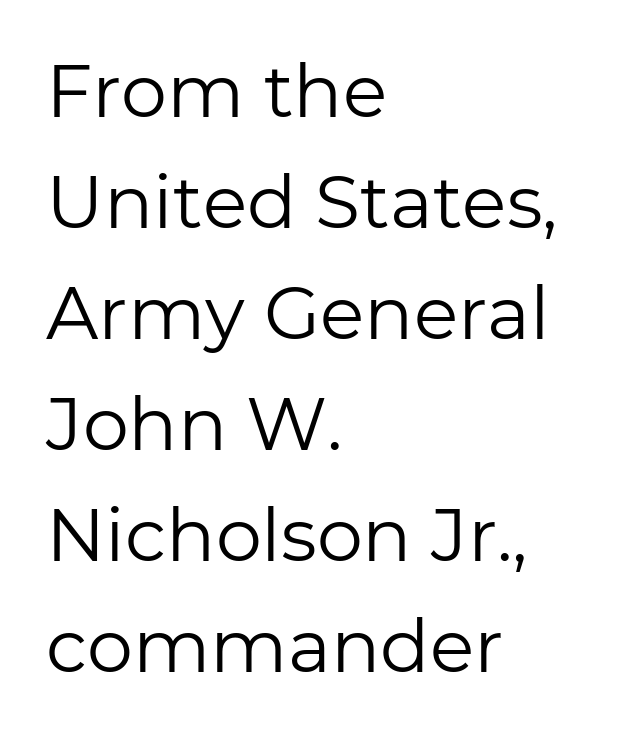
Q: Is the text bold? A: No.
Q: Is the text italic (slanted)? A: No, it is upright.
Q: Is the typeface a serif or a sans-serif typeface? A: Sans-serif.
Q: Is the text underlined? A: No.
Q: How is the paragraph aligned? A: Left-aligned.
Q: Is the spacing between letters normal or unusually wide? A: Normal.
Q: Is the spacing between lines tight, normal or loose? A: Normal.
Q: Width (condensed, normal, or wide)? A: Normal.
Q: Stroke contrast? A: Low.
Q: x-height? A: Medium.
Q: Monospaced? A: No.
